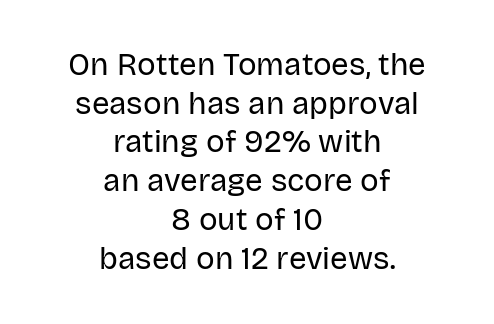
Q: Is the text bold? A: No.
Q: Is the text italic (slanted)? A: No, it is upright.
Q: Is the typeface a serif or a sans-serif typeface? A: Sans-serif.
Q: Is the text underlined? A: No.
Q: How is the paragraph aligned? A: Centered.
Q: Is the spacing between letters normal or unusually wide? A: Normal.
Q: Is the spacing between lines tight, normal or loose? A: Normal.
Q: Width (condensed, normal, or wide)? A: Normal.
Q: Stroke contrast? A: Low.
Q: x-height? A: Large.
Q: Monospaced? A: No.
